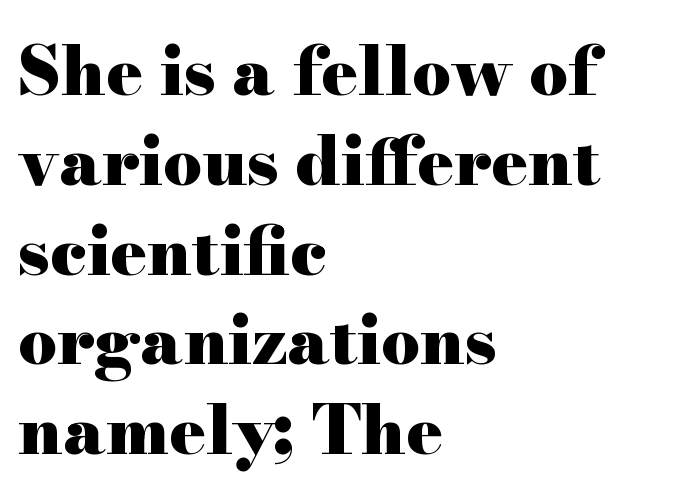
The image shows 68 px heavy, wide serif type, upright; set left-aligned, normal line spacing (1.32x), normal letter spacing, not underlined; high stroke contrast and a small x-height.
